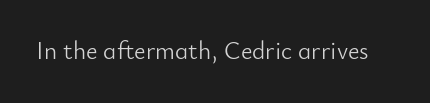
Q: Is the text bold? A: No.
Q: Is the text italic (slanted)? A: No, it is upright.
Q: Is the text underlined? A: No.
Q: Is the spacing between letters normal or unusually wide? A: Normal.
